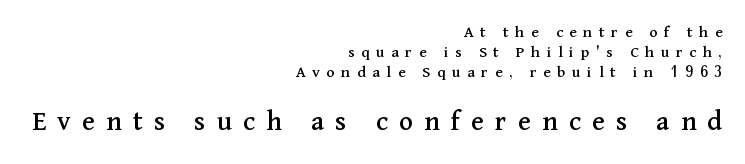
{"serif": "yes", "italic": "no", "width": "normal", "stroke_contrast": "medium", "x_height": "medium", "monospaced": "no", "underline": "no", "align": "right", "line_spacing_ratio": 1.18, "letter_spacing": "wide", "letter_spacing_em": 0.39, "larger_block": "second", "size_ratio": 1.71, "glyph_px": 29}
